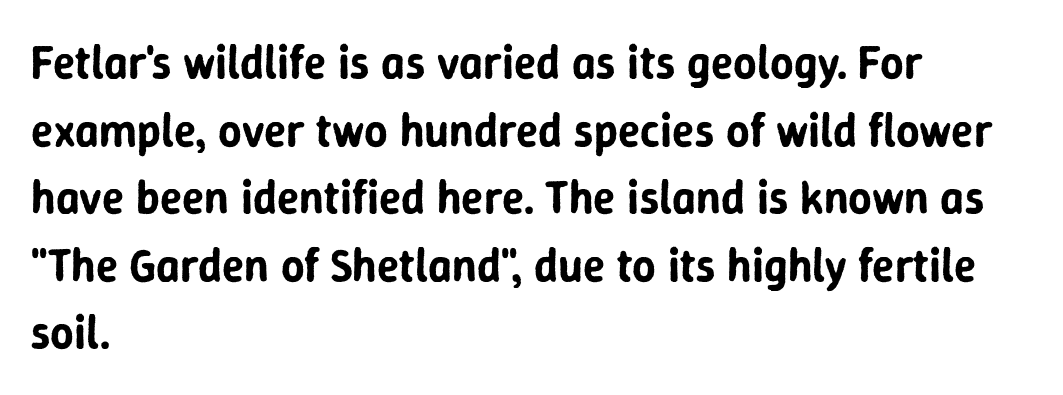
Q: Is the text italic (slanted)? A: No, it is upright.
Q: Is the typeface a serif or a sans-serif typeface? A: Sans-serif.
Q: Is the text underlined? A: No.
Q: How is the paragraph aligned? A: Left-aligned.
Q: Is the spacing between letters normal or unusually wide? A: Normal.
Q: Is the spacing between lines tight, normal or loose? A: Normal.
Q: Width (condensed, normal, or wide)? A: Normal.
Q: Stroke contrast? A: Low.
Q: x-height? A: Medium.
Q: Monospaced? A: No.
